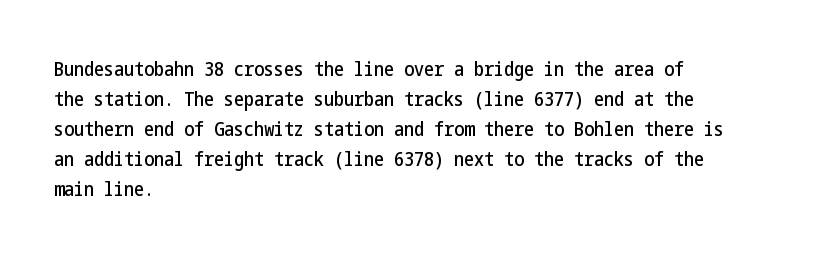
Q: Is the text italic (slanted)? A: No, it is upright.
Q: Is the text underlined? A: No.
Q: How is the paragraph aligned? A: Left-aligned.
Q: Is the spacing between letters normal or unusually wide? A: Normal.
Q: Is the spacing between lines tight, normal or loose? A: Normal.
